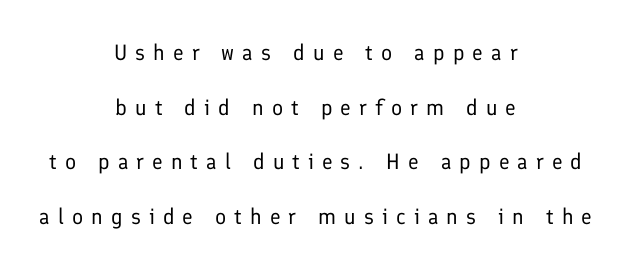
The image shows 22 px text type, upright; set centered, loose line spacing (2.48x), unusually wide letter spacing (+0.37 em), not underlined.
